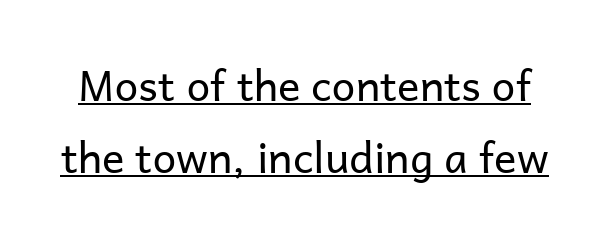
In terms of letterspacing, this is plain default setting. The type family on display is of the sans-serif kind. Underline: present. The font sits on the lighter half of the weight spectrum, regular included. Quick note: not italic, upright. Varying glyph widths throughout — classic text-font behaviour.
